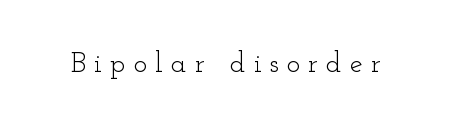
The image shows 29 px light, wide serif type, upright; set unusually wide letter spacing (+0.28 em), not underlined; low stroke contrast and a small x-height.
